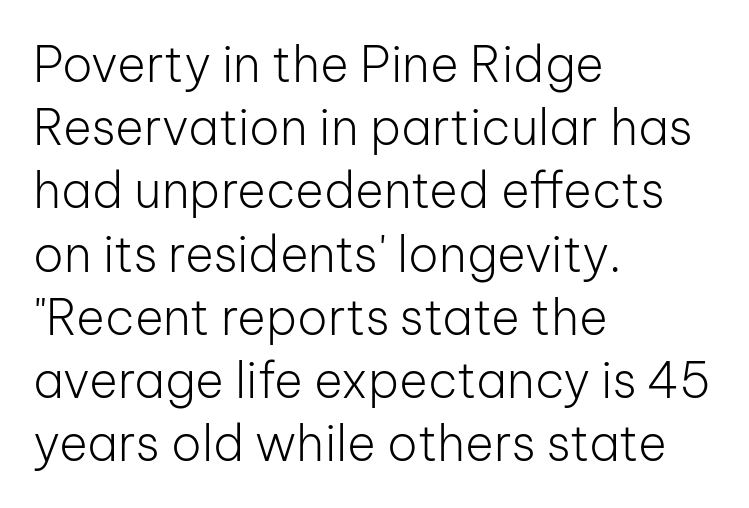
Reading down the column, the eye jumps a familiar distance to each next line. Look at the tracking — it's just the regular setting, nothing added. Horizontally, the lines are justified to the leading edge only. Underlining? Definitely not there. Posture: vertical.
